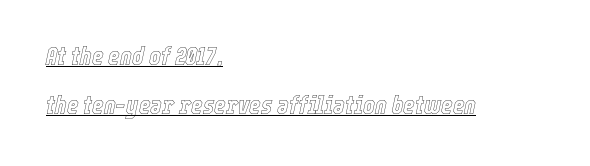
The text block is weighted toward the left margin, trailing off unevenly rightward. If you drew a line through each stem, it would be angled. This sample trades compactness for vertical openness between lines. Characters follow at the spacing the type designer built in. The passage shown is underscored from start to finish.
